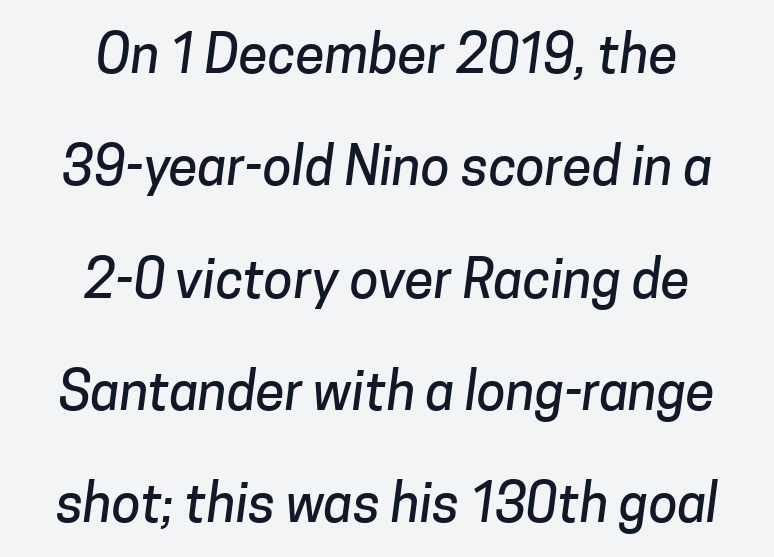
Q: Is the typeface a serif or a sans-serif typeface? A: Sans-serif.
Q: Is the text underlined? A: No.
Q: How is the paragraph aligned? A: Centered.
Q: Is the spacing between letters normal or unusually wide? A: Normal.
Q: Is the spacing between lines tight, normal or loose? A: Loose.
Q: Width (condensed, normal, or wide)? A: Normal.
Q: Stroke contrast? A: Low.
Q: x-height? A: Medium.
Q: Monospaced? A: No.
